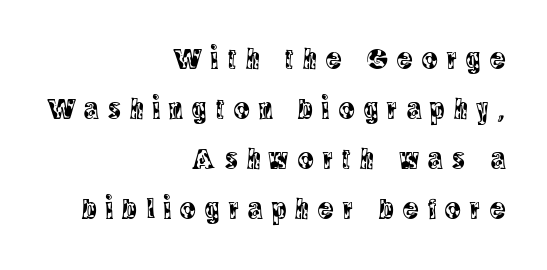
The image shows 29 px condensed serif type, upright; set right-aligned, line spacing 1.72x, unusually wide letter spacing (+0.32 em), not underlined; a large x-height.
